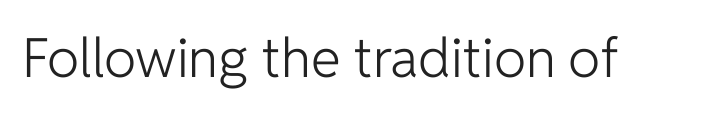
The image shows 54 px light sans-serif type, upright; set normal letter spacing, not underlined; low stroke contrast and a medium x-height.
